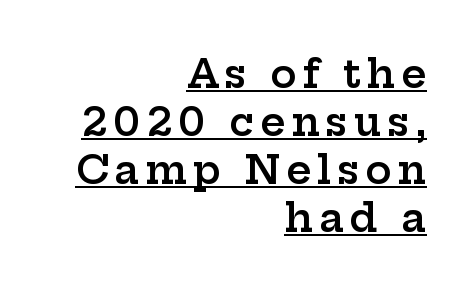
Q: Is the text bold? A: Semi-bold.
Q: Is the text italic (slanted)? A: No, it is upright.
Q: Is the typeface a serif or a sans-serif typeface? A: Serif.
Q: Is the text underlined? A: Yes.
Q: How is the paragraph aligned? A: Right-aligned.
Q: Width (condensed, normal, or wide)? A: Wide.
Q: Stroke contrast? A: Low.
Q: x-height? A: Medium.
Q: Monospaced? A: No.
